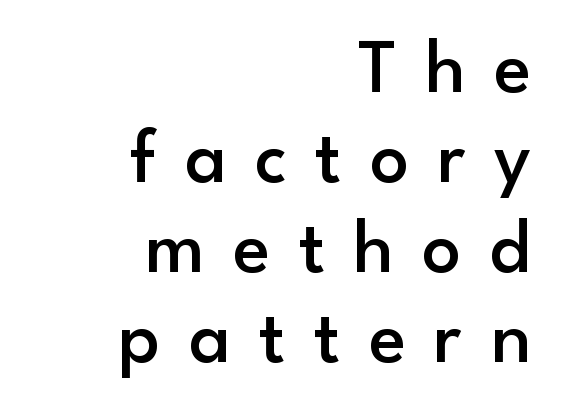
{"serif": "no", "italic": "no", "bold": "semi", "weight": "semibold", "width": "normal", "stroke_contrast": "low", "x_height": "small", "monospaced": "no", "underline": "no", "align": "right", "line_spacing_ratio": 1.17, "letter_spacing": "wide", "letter_spacing_em": 0.37, "glyph_px": 77}
